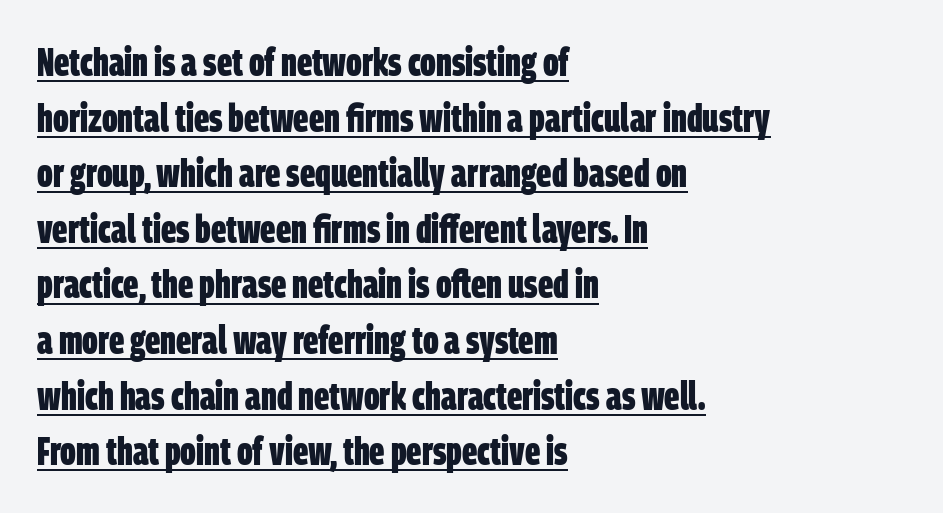
The image shows 40 px bold, condensed sans-serif type; set left-aligned, normal line spacing (1.39x), normal letter spacing, underlined; low stroke contrast and a large x-height.
